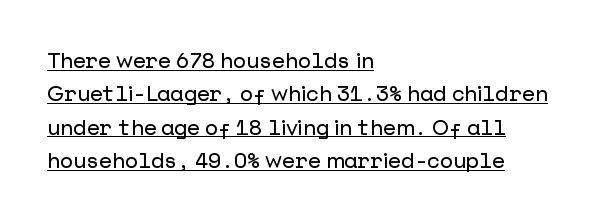
A typesetter would call this leading conventional body-copy spacing. No extra tracking has been applied to these lines. Does a line run under the words? Yes, clearly. The axis of the letterforms is exactly vertical.
